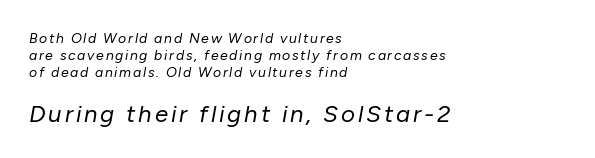
{"italic": "yes", "lean": "right", "slant_degrees": 10, "bold": "no", "underline": "no", "align": "left", "line_spacing_ratio": 1.21, "larger_block": "second", "size_ratio": 1.71, "glyph_px": 24}
